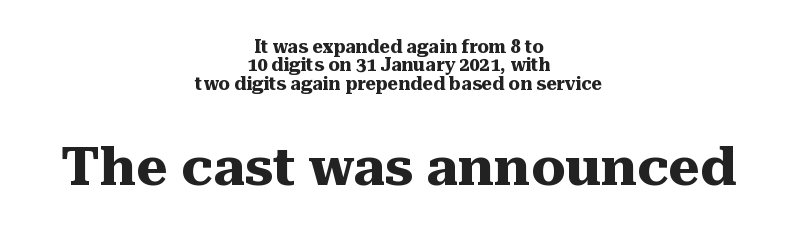
The image shows 54 px heavy serif type, upright; set centered, tight line spacing (1.02x), normal letter spacing, not underlined; the second (bottom) block is 3.0x larger; medium stroke contrast and a medium x-height.
